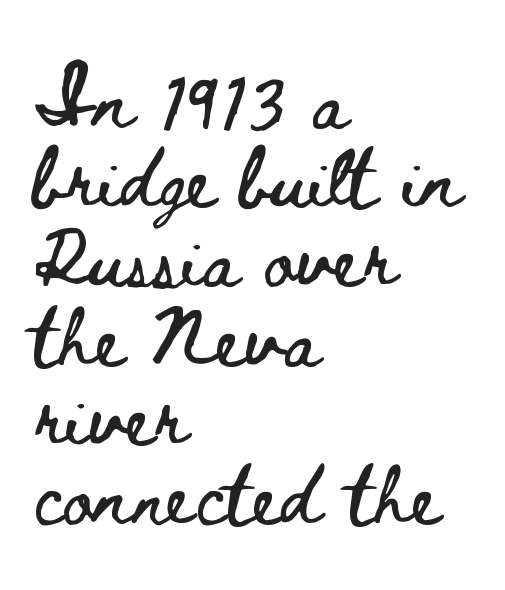
Q: Is the text underlined? A: No.
Q: How is the paragraph aligned? A: Left-aligned.
Q: Is the spacing between letters normal or unusually wide? A: Normal.
Q: Is the spacing between lines tight, normal or loose? A: Normal.
Q: Width (condensed, normal, or wide)? A: Wide.
Q: Stroke contrast? A: Low.
Q: x-height? A: Small.
Q: Monospaced? A: No.
